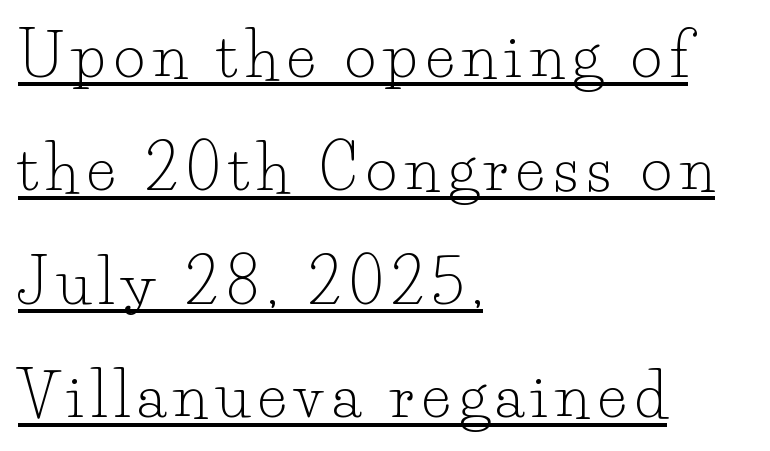
This is serif lettering, the kind often seen in printed books. The face used here is proportionally spaced, like ordinary book or web type. This rendering features underlined lettering. The letters look calm and open, with moderate or lighter stems. The lettering stays uniformly vertical, giving the passage a roman look. The lines in this sample share a left origin and differ only in where they stop.
